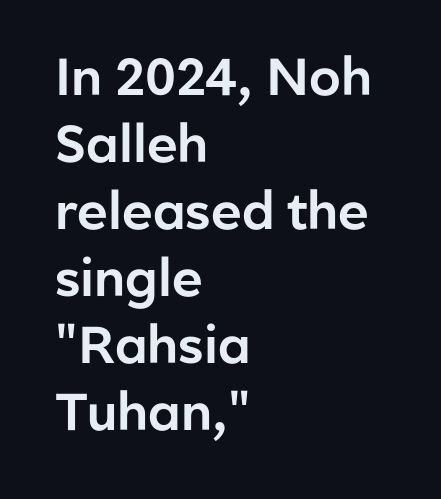
Q: Is the text italic (slanted)? A: No, it is upright.
Q: Is the typeface a serif or a sans-serif typeface? A: Sans-serif.
Q: Is the text underlined? A: No.
Q: How is the paragraph aligned? A: Left-aligned.
Q: Is the spacing between letters normal or unusually wide? A: Normal.
Q: Is the spacing between lines tight, normal or loose? A: Normal.
Q: Width (condensed, normal, or wide)? A: Normal.
Q: Stroke contrast? A: Low.
Q: x-height? A: Medium.
Q: Monospaced? A: No.
